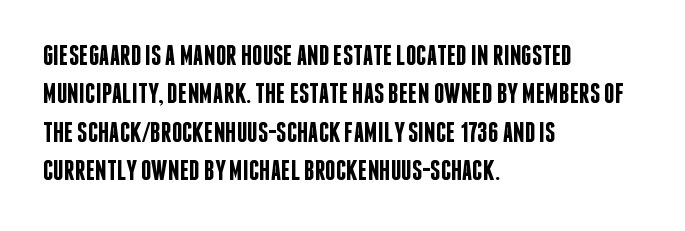
The image shows 29 px semibold, condensed sans-serif type, upright; set left-aligned, normal line spacing (1.32x), normal letter spacing, not underlined; low stroke contrast and a large x-height.
